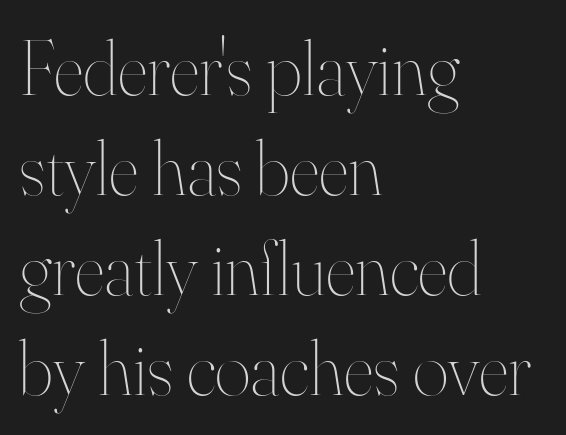
The image shows 77 px thin type, upright; set left-aligned, normal line spacing (1.3x), normal letter spacing, not underlined; high stroke contrast and a small x-height.
